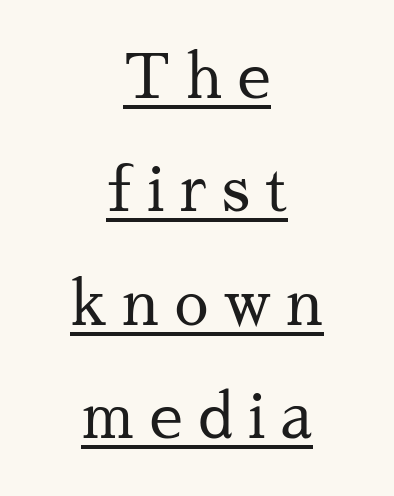
{"serif": "yes", "italic": "no", "bold": "no", "weight": "regular", "width": "normal", "stroke_contrast": "medium", "x_height": "medium", "monospaced": "no", "underline": "yes", "align": "center", "line_spacing_ratio": 1.89, "letter_spacing": "wide", "letter_spacing_em": 0.26, "glyph_px": 60}
